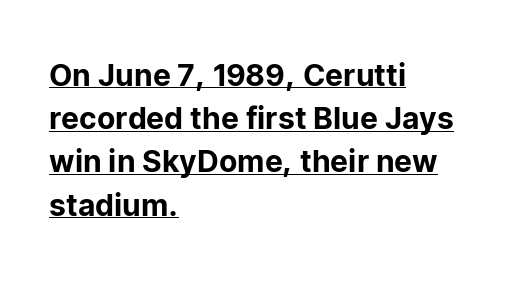
The image shows 30 px sans-serif type, upright; set left-aligned, normal line spacing (1.44x), normal letter spacing, underlined; low stroke contrast and a medium x-height.
